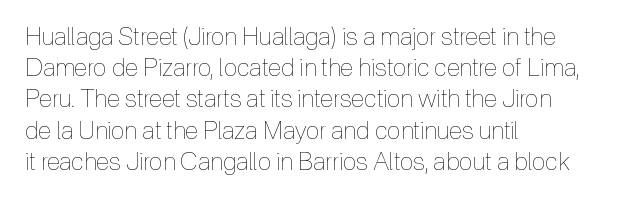
Spacing between characters is what you'd get straight out of the box. Ordinary non-slanted type is in use. The compositor pushed each line to the left boundary. Rows of type keep a routine distance in the vertical direction.
